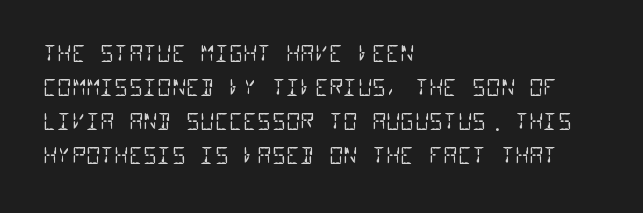
The font sits on the lighter half of the weight spectrum, regular included. Default kerning and tracking; the words read as compact shapes. The vertical gap from one line to the next is medium. Caption: multi-line text, flush left, ragged right. The glyphs are unaccompanied by any horizontal stroke below them.
